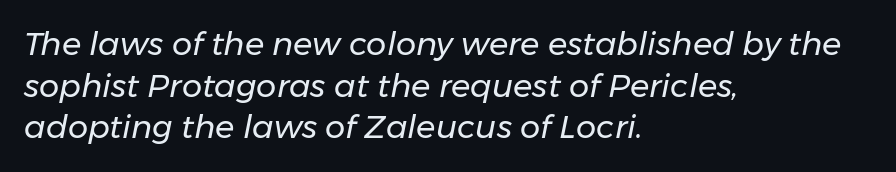
The image shows 32 px regular-weight type, italic (leaning right); set left-aligned, normal line spacing (1.3x), normal letter spacing, not underlined; low stroke contrast and a medium x-height.
